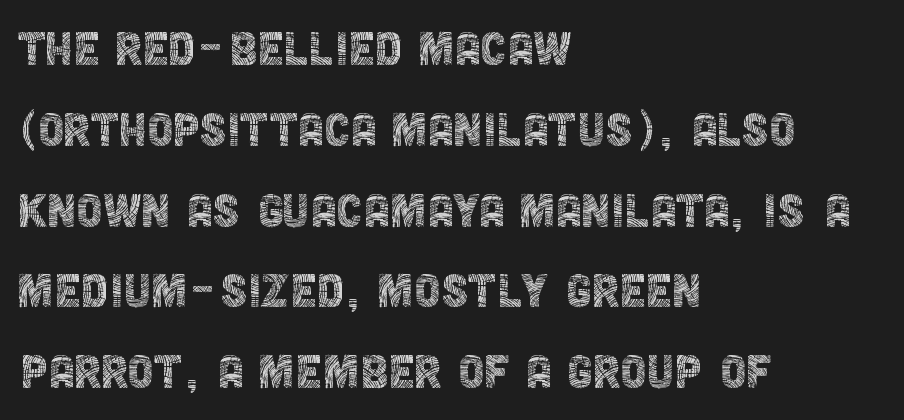
{"serif": "no", "italic": "no", "bold": "no", "weight": "thin", "width": "condensed", "x_height": "large", "monospaced": "no", "underline": "no", "align": "left", "line_spacing": "normal", "line_spacing_ratio": 1.37, "letter_spacing": "normal", "letter_spacing_em": 0.0, "glyph_px": 59}
